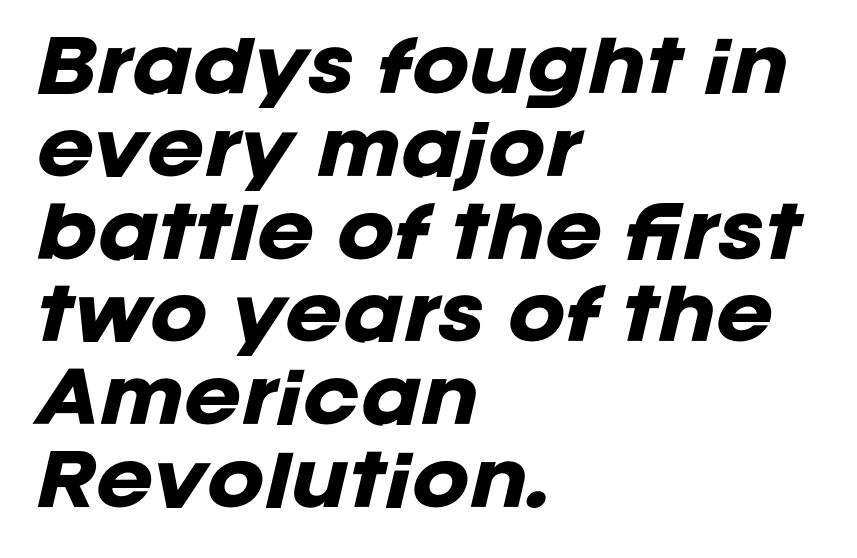
{"italic": "yes", "lean": "right", "slant_degrees": 12, "bold": "yes", "weight": "heavy", "width": "normal", "stroke_contrast": "low", "x_height": "large", "monospaced": "no", "underline": "no", "align": "left", "line_spacing_ratio": 1.2, "letter_spacing": "normal", "letter_spacing_em": 0.0, "glyph_px": 69}
